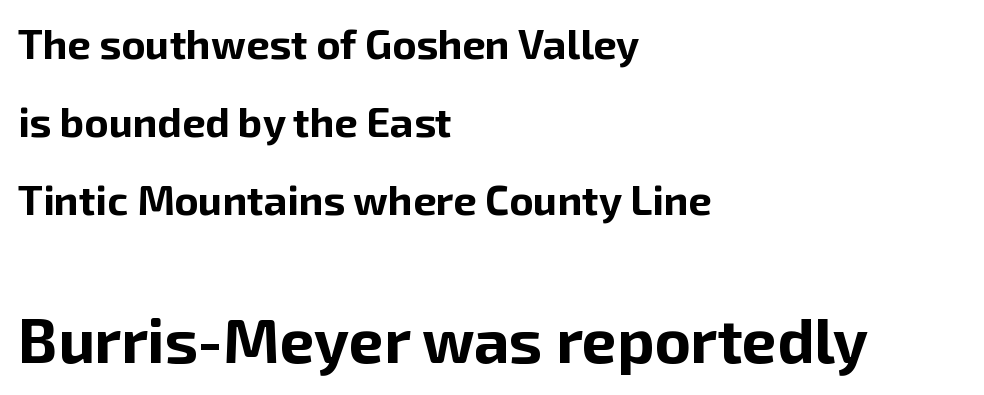
The image shows 62 px bold sans-serif type, upright; set left-aligned, loose line spacing (1.9x), normal letter spacing, not underlined; the second (bottom) block is 1.51x larger; low stroke contrast and a medium x-height.
